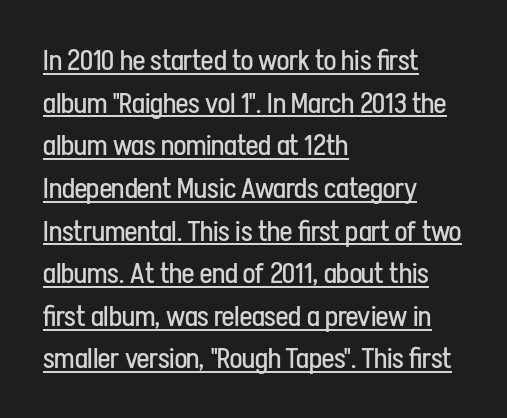
Font category for this specimen: sans-serif. Italic? Not at all — the glyphs are vertical. Students, note that the glyphs here touch the page at normal intervals. In terms of leading, this rendering sits right in the middle. Descenders here cross a horizontal rule under the line. A quiet, ordinary-to-light weight characterises the typeface.
